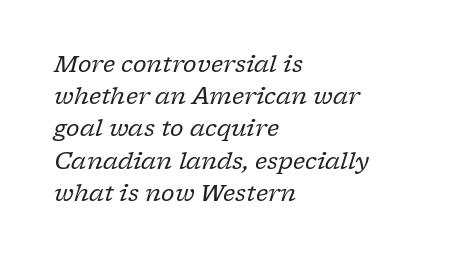
The image shows 23 px text type, italic (leaning right); set left-aligned, normal line spacing (1.4x), normal letter spacing, not underlined.
